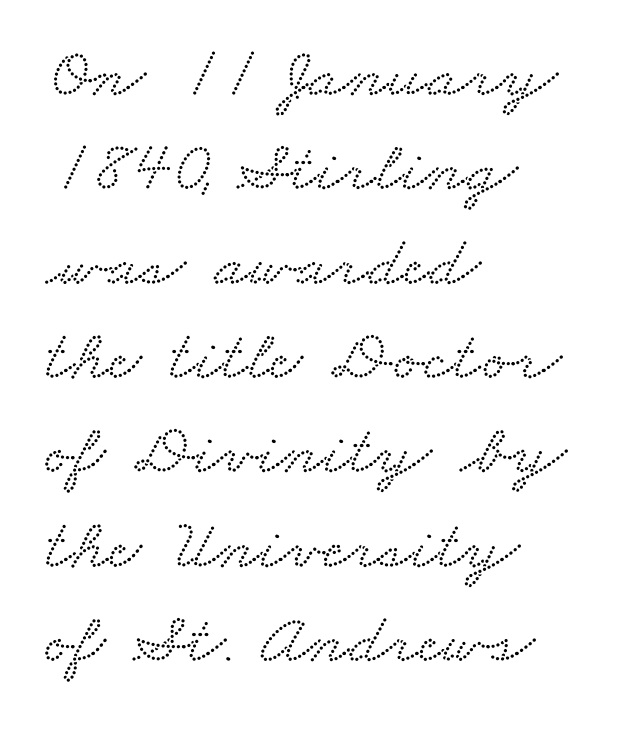
The image shows 72 px wide type; set left-aligned, normal line spacing (1.31x), normal letter spacing, not underlined; low stroke contrast and a small x-height.
